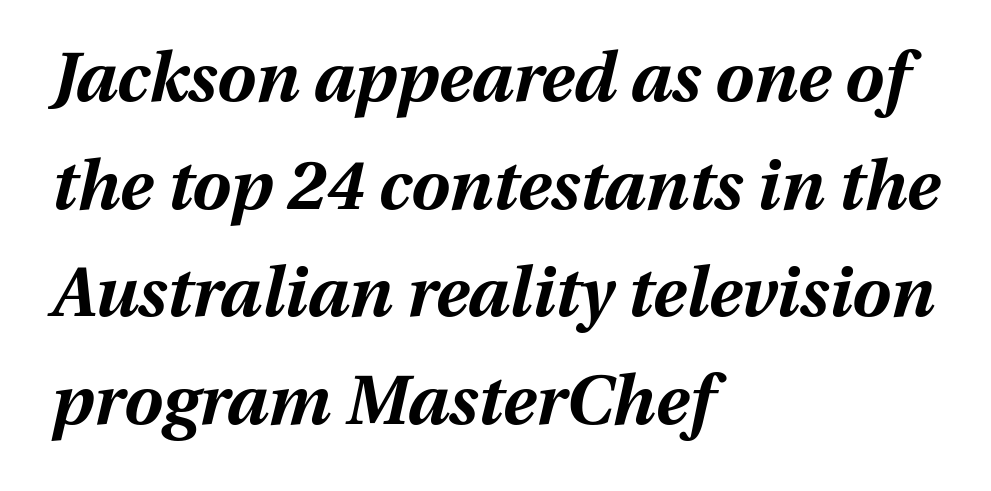
{"italic": "yes", "lean": "right", "slant_degrees": 13, "bold": "yes", "weight": "bold", "width": "normal", "stroke_contrast": "medium", "x_height": "medium", "monospaced": "no", "underline": "no", "align": "left", "line_spacing": "normal", "line_spacing_ratio": 1.56, "letter_spacing": "normal", "letter_spacing_em": 0.0, "glyph_px": 69}
